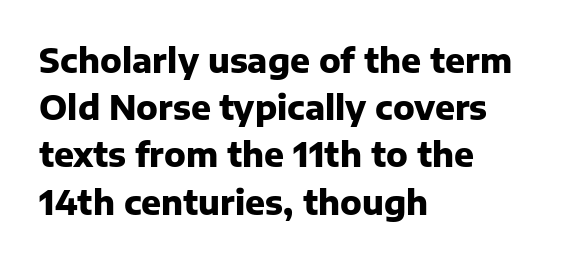
The image shows 33 px heavy sans-serif type, upright; set left-aligned, normal line spacing (1.43x), normal letter spacing, not underlined; low stroke contrast and a medium x-height.
